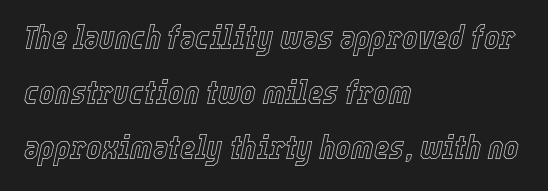
In CSS terms this would be text-align: left. Spacing between characters is what you'd get straight out of the box. The passage shown leans; its letterforms are oblique. If you measured baseline to baseline, you'd find a middling distance. A typesetter would call this proportional, since set widths differ per character. The zone under the glyphs is completely vacant.
